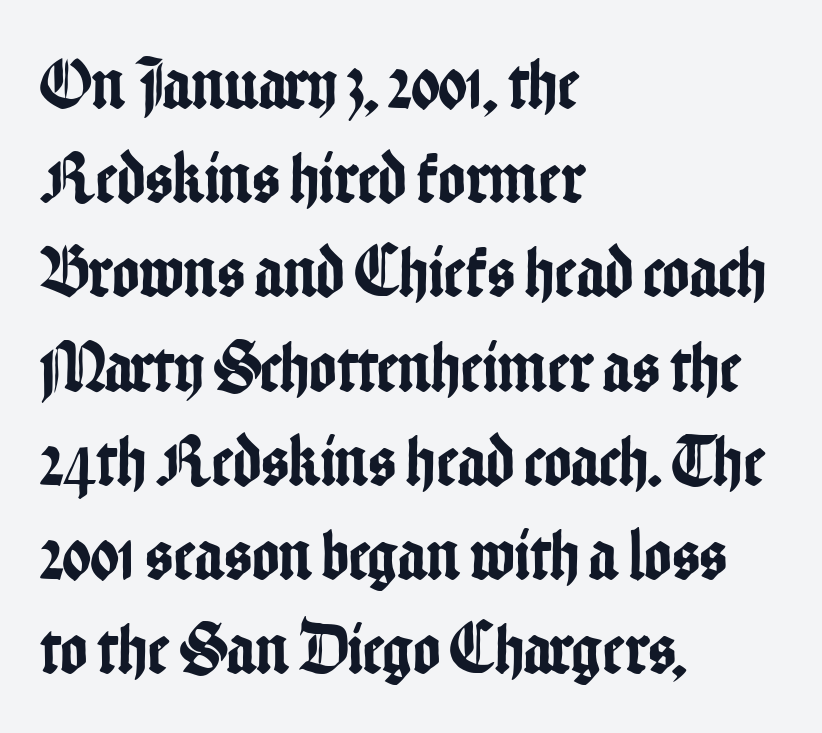
The image shows 73 px condensed sans-serif type, upright; set left-aligned, normal line spacing (1.29x), normal letter spacing, not underlined; low stroke contrast and a medium x-height.
